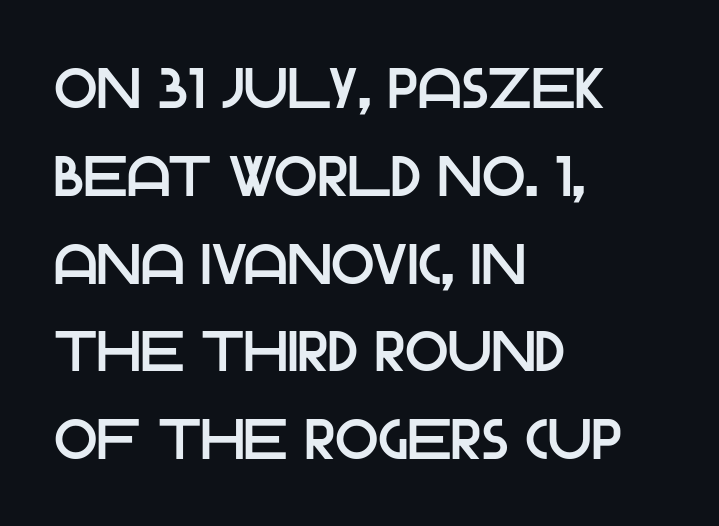
{"serif": "no", "italic": "no", "width": "normal", "stroke_contrast": "low", "x_height": "large", "monospaced": "no", "underline": "no", "align": "left", "line_spacing": "normal", "line_spacing_ratio": 1.54, "letter_spacing": "normal", "letter_spacing_em": 0.0, "glyph_px": 57}
